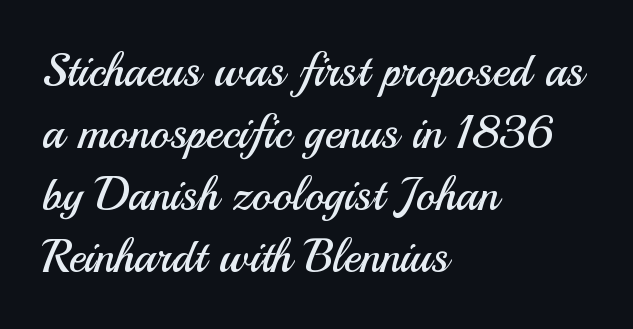
Note: no serifs on the glyphs. No chunkiness to these letters — they're not bold. Each letter keeps its own natural width here, so spacing adapts to shape. Rows of type keep a routine distance in the vertical direction. The foot of each line stays bare and open.
